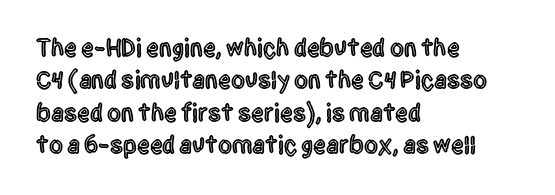
Q: Is the text italic (slanted)? A: No, it is upright.
Q: Is the text underlined? A: No.
Q: How is the paragraph aligned? A: Left-aligned.
Q: Is the spacing between letters normal or unusually wide? A: Normal.
Q: Is the spacing between lines tight, normal or loose? A: Normal.
